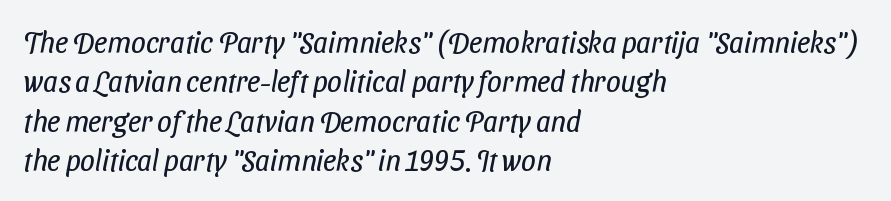
The image shows 29 px regular-weight, condensed sans-serif type; set left-aligned, normal line spacing (1.36x), normal letter spacing, not underlined; low stroke contrast and a medium x-height.
